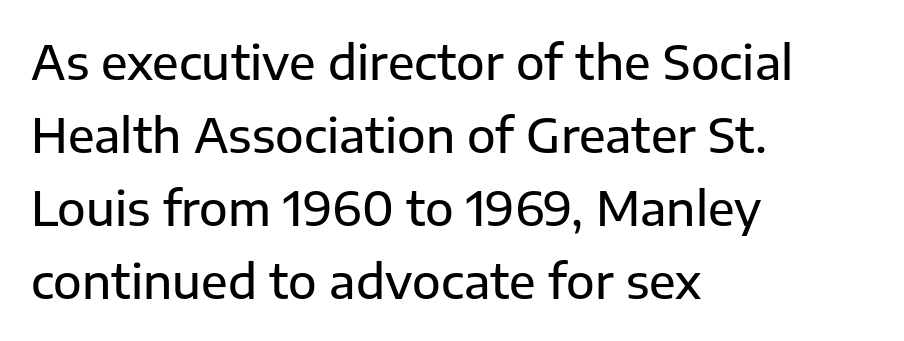
Q: Is the text italic (slanted)? A: No, it is upright.
Q: Is the typeface a serif or a sans-serif typeface? A: Sans-serif.
Q: Is the text underlined? A: No.
Q: How is the paragraph aligned? A: Left-aligned.
Q: Is the spacing between letters normal or unusually wide? A: Normal.
Q: Is the spacing between lines tight, normal or loose? A: Normal.
Q: Width (condensed, normal, or wide)? A: Normal.
Q: Stroke contrast? A: Low.
Q: x-height? A: Medium.
Q: Monospaced? A: No.
